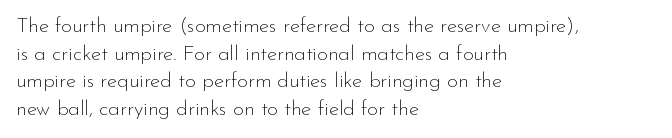
Q: Is the text bold? A: No.
Q: Is the text italic (slanted)? A: No, it is upright.
Q: Is the text underlined? A: No.
Q: How is the paragraph aligned? A: Left-aligned.
Q: Is the spacing between letters normal or unusually wide? A: Normal.
Q: Is the spacing between lines tight, normal or loose? A: Normal.
